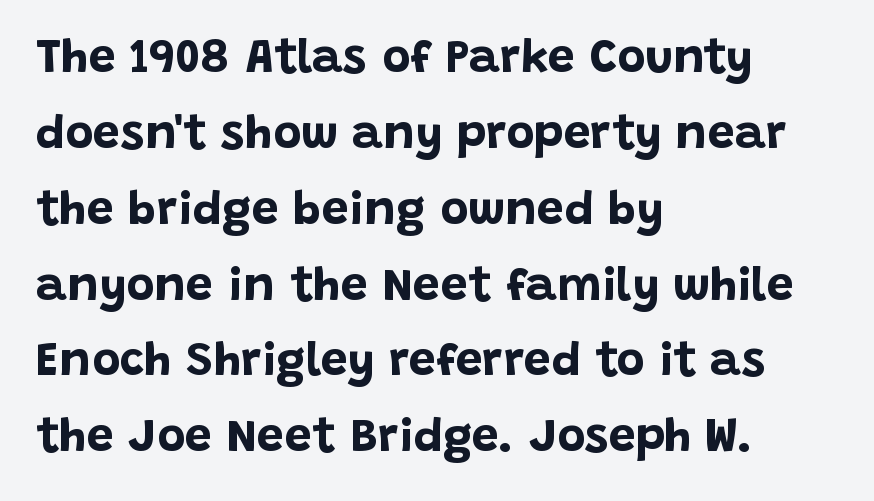
Q: Is the text bold? A: Yes.
Q: Is the text italic (slanted)? A: No, it is upright.
Q: Is the typeface a serif or a sans-serif typeface? A: Sans-serif.
Q: Is the text underlined? A: No.
Q: How is the paragraph aligned? A: Left-aligned.
Q: Is the spacing between letters normal or unusually wide? A: Normal.
Q: Is the spacing between lines tight, normal or loose? A: Normal.
Q: Width (condensed, normal, or wide)? A: Normal.
Q: Stroke contrast? A: Low.
Q: x-height? A: Large.
Q: Monospaced? A: No.
